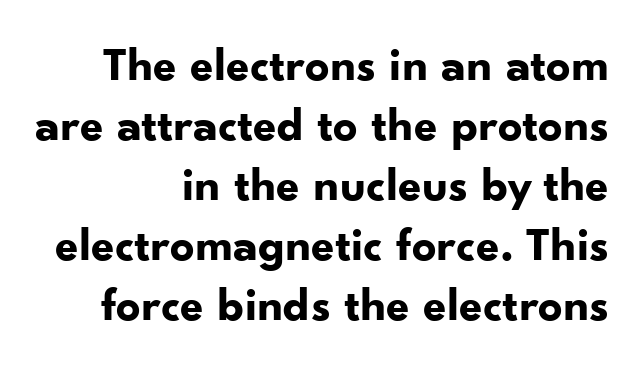
Has an underline been added? It has not. Tall strokes in this sample are plumb rather than angled. The glyphs in this specimen are sans serif. If you measured baseline to baseline, you'd find a middling distance.
